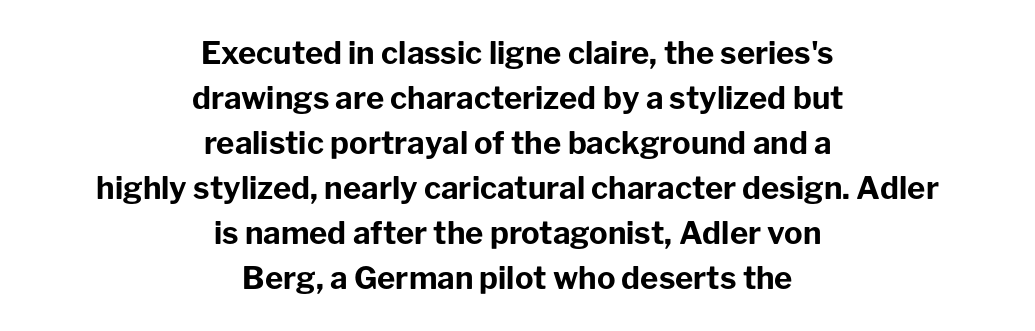
Q: Is the text bold? A: Yes.
Q: Is the text italic (slanted)? A: No, it is upright.
Q: Is the typeface a serif or a sans-serif typeface? A: Sans-serif.
Q: Is the text underlined? A: No.
Q: How is the paragraph aligned? A: Centered.
Q: Is the spacing between letters normal or unusually wide? A: Normal.
Q: Is the spacing between lines tight, normal or loose? A: Normal.
Q: Width (condensed, normal, or wide)? A: Normal.
Q: Stroke contrast? A: Low.
Q: x-height? A: Medium.
Q: Monospaced? A: No.
